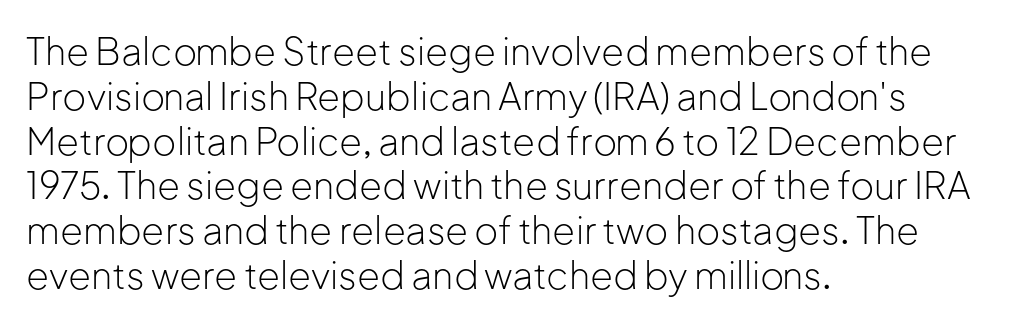
{"serif": "no", "italic": "no", "bold": "no", "weight": "light", "width": "normal", "stroke_contrast": "low", "x_height": "medium", "monospaced": "no", "underline": "no", "align": "left", "line_spacing_ratio": 1.21, "letter_spacing": "normal", "letter_spacing_em": 0.0, "glyph_px": 37}
